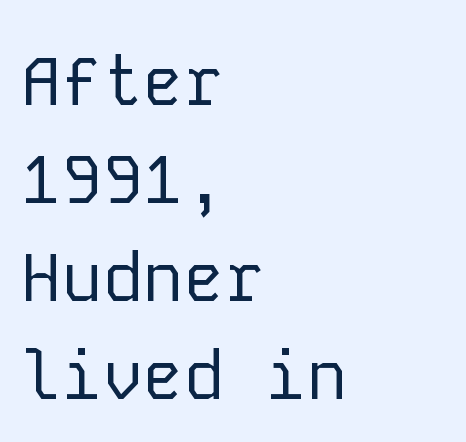
Q: Is the text bold? A: No.
Q: Is the text italic (slanted)? A: No, it is upright.
Q: Is the typeface a serif or a sans-serif typeface? A: Sans-serif.
Q: Is the text underlined? A: No.
Q: How is the paragraph aligned? A: Left-aligned.
Q: Is the spacing between letters normal or unusually wide? A: Normal.
Q: Is the spacing between lines tight, normal or loose? A: Normal.
Q: Width (condensed, normal, or wide)? A: Normal.
Q: Stroke contrast? A: Low.
Q: x-height? A: Medium.
Q: Monospaced? A: Yes.
